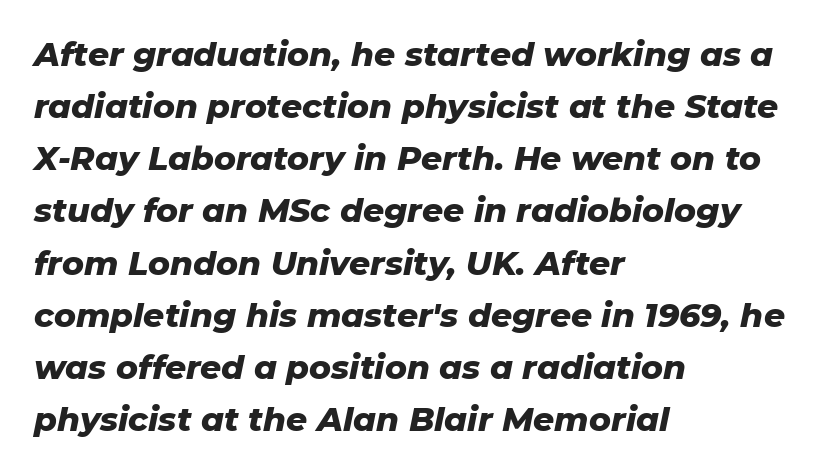
The image shows 33 px heavy type, italic (leaning right); set left-aligned, normal line spacing (1.58x), normal letter spacing, not underlined; low stroke contrast and a medium x-height.
